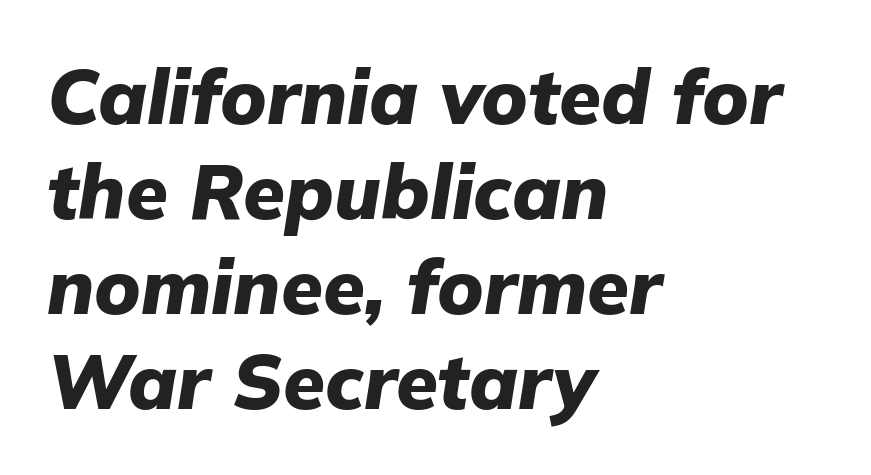
{"italic": "yes", "lean": "right", "slant_degrees": 9, "bold": "yes", "weight": "heavy", "width": "normal", "stroke_contrast": "low", "x_height": "medium", "monospaced": "no", "underline": "no", "align": "left", "line_spacing": "normal", "line_spacing_ratio": 1.25, "letter_spacing": "normal", "letter_spacing_em": 0.0, "glyph_px": 76}
